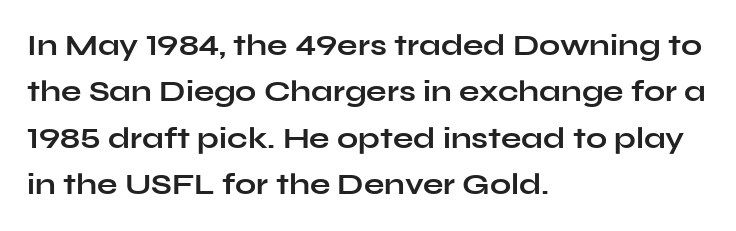
Tracking here is standard; glyphs follow each other at the usual distance. Letters rest on an invisible, unmarked baseline. The block of text has a typical density, with ordinary space between rows. Notice how the passage keeps a crisp vertical edge on the left only.
